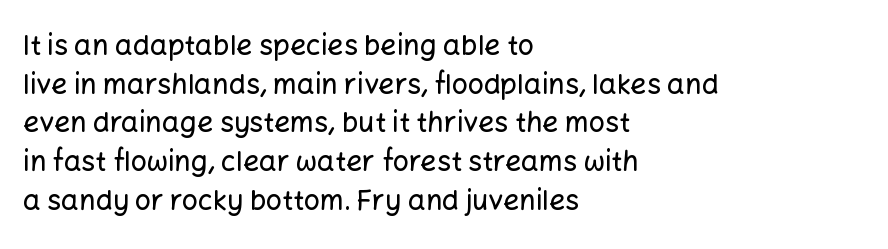
The image shows 28 px sans-serif type, upright; set left-aligned, normal line spacing (1.38x), normal letter spacing, not underlined; low stroke contrast and a medium x-height.
